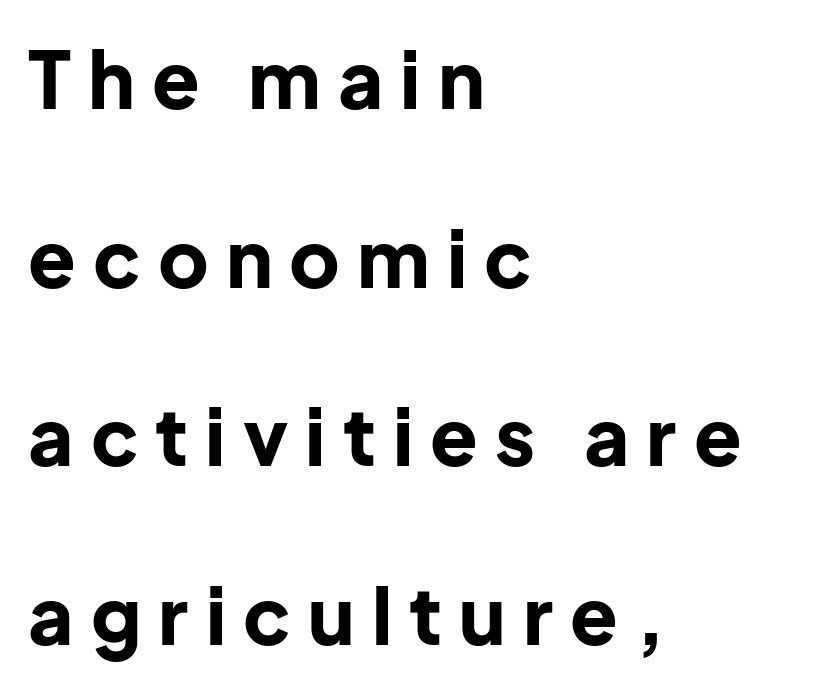
Q: Is the text bold? A: Yes.
Q: Is the text italic (slanted)? A: No, it is upright.
Q: Is the typeface a serif or a sans-serif typeface? A: Sans-serif.
Q: Is the text underlined? A: No.
Q: How is the paragraph aligned? A: Left-aligned.
Q: Is the spacing between letters normal or unusually wide? A: Unusually wide.
Q: Is the spacing between lines tight, normal or loose? A: Loose.
Q: Width (condensed, normal, or wide)? A: Normal.
Q: Stroke contrast? A: Low.
Q: x-height? A: Medium.
Q: Monospaced? A: No.
